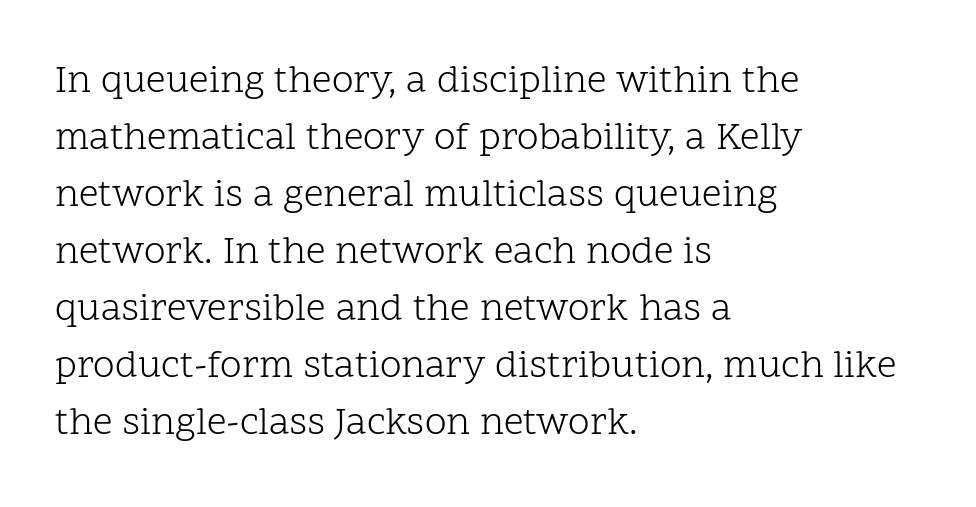
Q: Is the text bold? A: No.
Q: Is the text italic (slanted)? A: No, it is upright.
Q: Is the typeface a serif or a sans-serif typeface? A: Serif.
Q: Is the text underlined? A: No.
Q: How is the paragraph aligned? A: Left-aligned.
Q: Is the spacing between letters normal or unusually wide? A: Normal.
Q: Is the spacing between lines tight, normal or loose? A: Normal.
Q: Width (condensed, normal, or wide)? A: Normal.
Q: Stroke contrast? A: Low.
Q: x-height? A: Medium.
Q: Monospaced? A: No.
